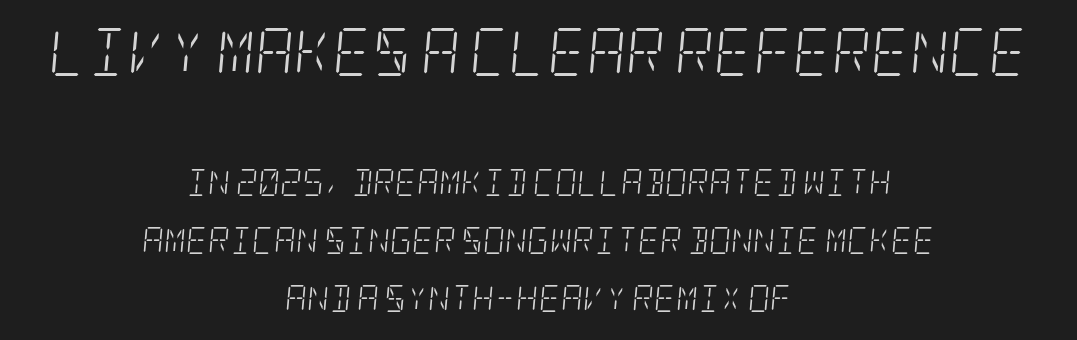
{"serif": "yes", "italic": "yes", "lean": "right", "slant_degrees": 5, "bold": "no", "weight": "light", "width": "condensed", "stroke_contrast": "low", "x_height": "large", "underline": "no", "align": "center", "line_spacing": "loose", "line_spacing_ratio": 2.14, "letter_spacing": "normal", "letter_spacing_em": 0.0, "larger_block": "first", "size_ratio": 1.78, "glyph_px": 48}
